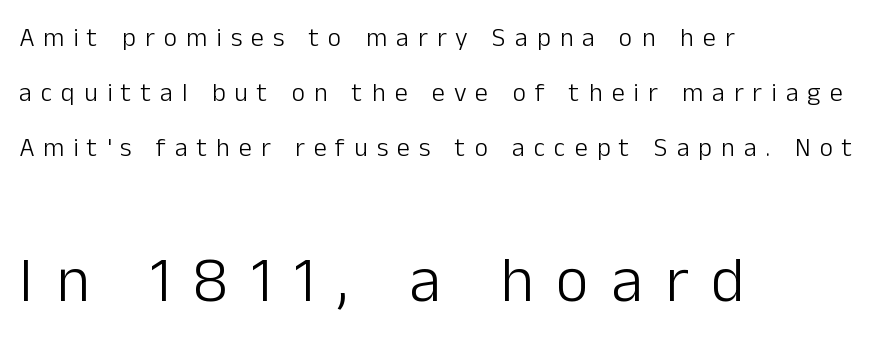
The face looks like a standard text weight, possibly lighter. These lines are rendered in a variable-pitch font. Which of the two is more prominent by size? The second, at the bottom. The rendering anchors every line to the left-hand side.
